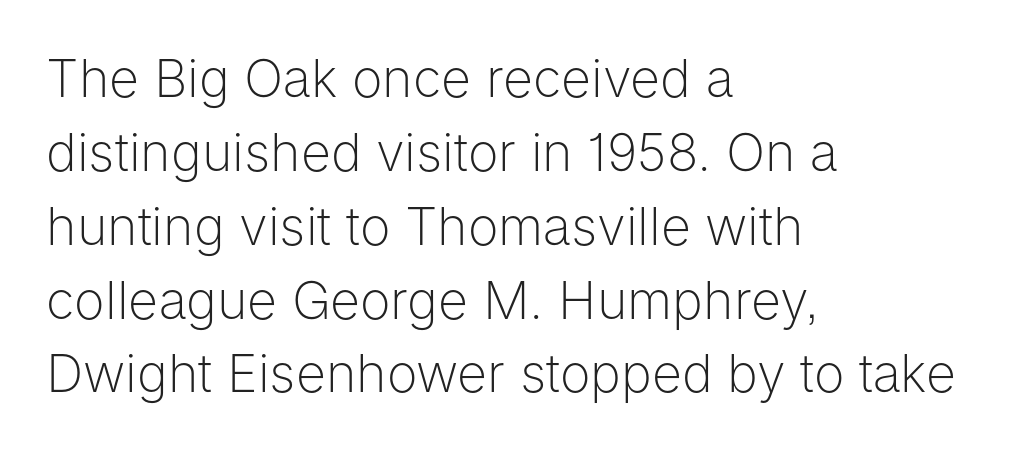
The image shows 52 px light sans-serif type, upright; set left-aligned, normal line spacing (1.42x), normal letter spacing, not underlined; low stroke contrast and a medium x-height.
